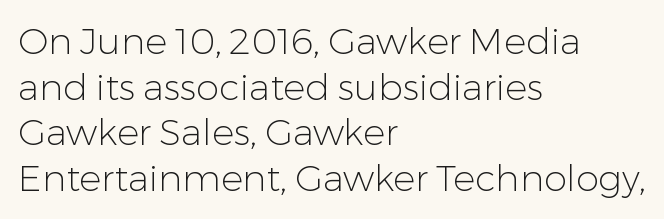
Q: Is the text bold? A: No.
Q: Is the text italic (slanted)? A: No, it is upright.
Q: Is the typeface a serif or a sans-serif typeface? A: Sans-serif.
Q: Is the text underlined? A: No.
Q: How is the paragraph aligned? A: Left-aligned.
Q: Is the spacing between letters normal or unusually wide? A: Normal.
Q: Width (condensed, normal, or wide)? A: Normal.
Q: Stroke contrast? A: Low.
Q: x-height? A: Medium.
Q: Monospaced? A: No.
